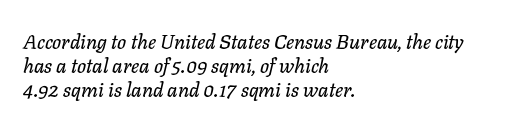
These lines are set flush left with a ragged right edge. These lines were composed using italics. The rendering keeps characters at their native spacing. Type without underlining.
